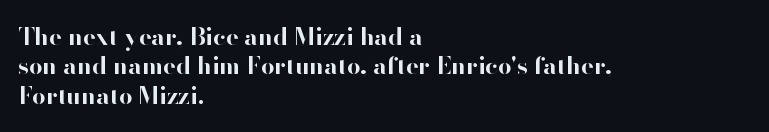
The image shows 24 px bold type, upright; set left-aligned, line spacing 1.22x, normal letter spacing, not underlined.
